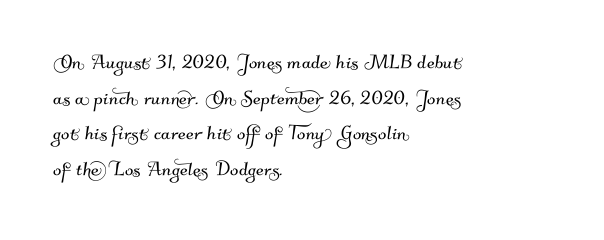
The image shows 25 px text type; set left-aligned, normal line spacing (1.43x), normal letter spacing, not underlined.
